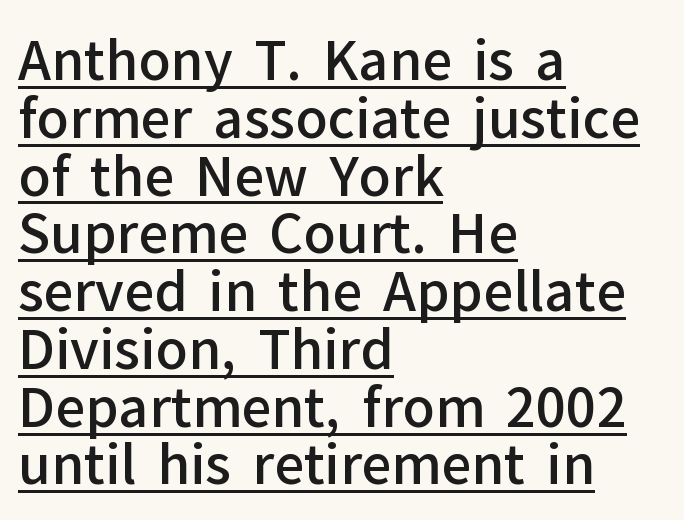
The image shows 53 px semibold sans-serif type, upright; set left-aligned, tight line spacing (1.09x), normal letter spacing, underlined; low stroke contrast and a medium x-height.
